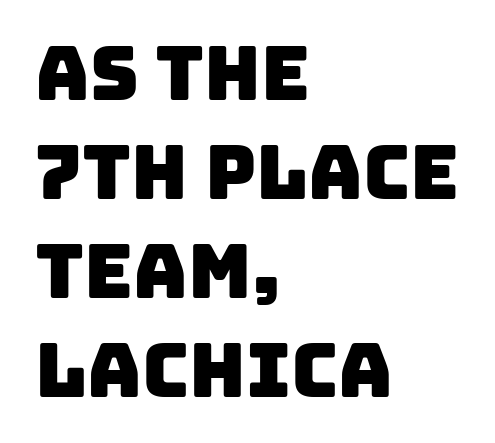
Q: Is the typeface a serif or a sans-serif typeface? A: Sans-serif.
Q: Is the text underlined? A: No.
Q: How is the paragraph aligned? A: Left-aligned.
Q: Is the spacing between letters normal or unusually wide? A: Normal.
Q: Is the spacing between lines tight, normal or loose? A: Normal.
Q: Width (condensed, normal, or wide)? A: Normal.
Q: Stroke contrast? A: Low.
Q: x-height? A: Large.
Q: Monospaced? A: No.
